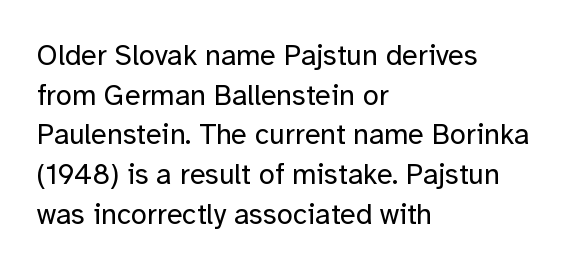
The image shows 29 px regular-weight sans-serif type, upright; set left-aligned, normal line spacing (1.37x), normal letter spacing, not underlined; low stroke contrast and a medium x-height.
